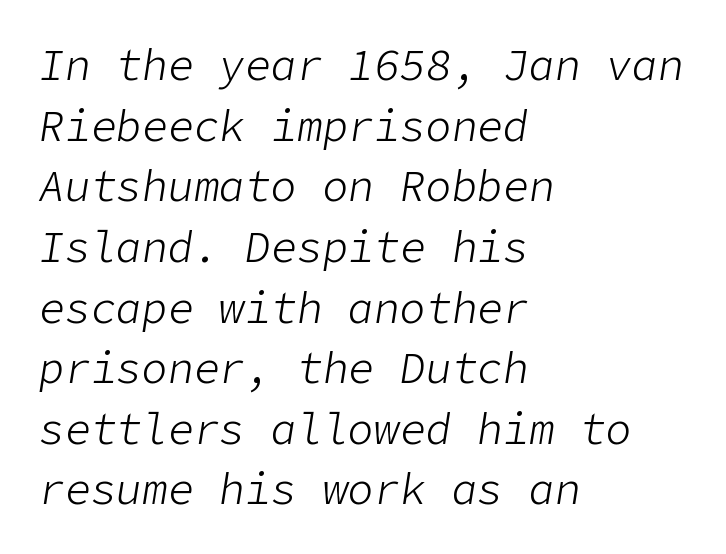
Q: Is the text bold? A: No.
Q: Is the text italic (slanted)? A: Yes, it leans right by about 9 degrees.
Q: Is the text underlined? A: No.
Q: How is the paragraph aligned? A: Left-aligned.
Q: Is the spacing between letters normal or unusually wide? A: Normal.
Q: Is the spacing between lines tight, normal or loose? A: Normal.
Q: Width (condensed, normal, or wide)? A: Normal.
Q: Stroke contrast? A: Low.
Q: x-height? A: Medium.
